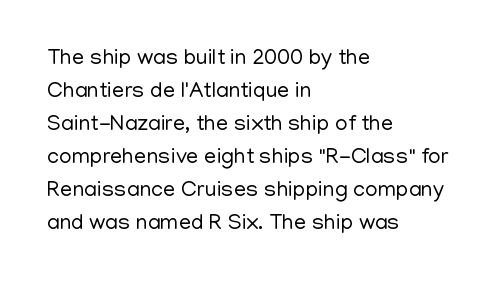
In terms of leading, this rendering sits right in the middle. Quick note: not italic, upright. Stems here are at most as thick as an everyday book face. Letter spacing: default.
